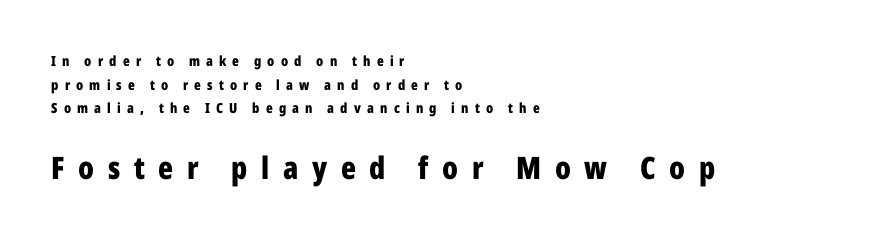
The image shows 31 px bold, condensed sans-serif type, upright; set left-aligned, normal line spacing (1.68x), unusually wide letter spacing (+0.44 em), not underlined; the second (bottom) block is 2.21x larger; low stroke contrast and a medium x-height.
